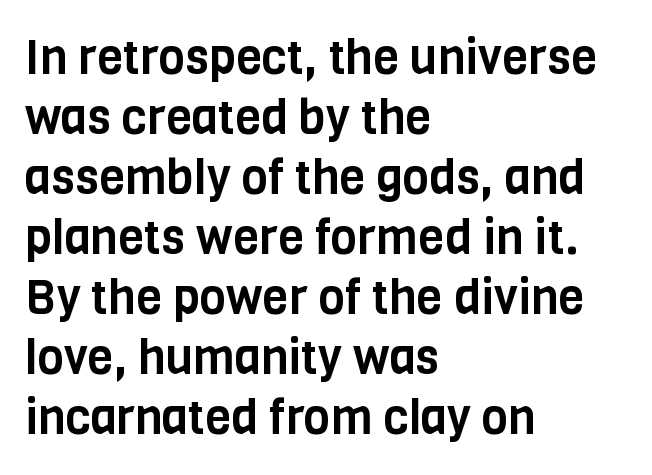
The image shows 48 px condensed sans-serif type, upright; set left-aligned, normal line spacing (1.25x), normal letter spacing, not underlined; low stroke contrast and a large x-height.
